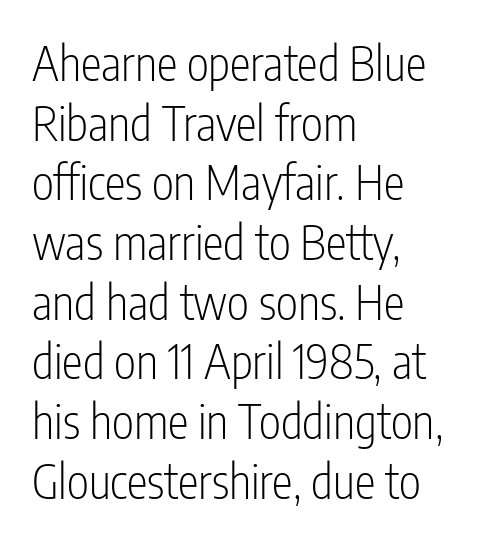
Q: Is the text bold? A: No.
Q: Is the text italic (slanted)? A: No, it is upright.
Q: Is the typeface a serif or a sans-serif typeface? A: Sans-serif.
Q: Is the text underlined? A: No.
Q: How is the paragraph aligned? A: Left-aligned.
Q: Is the spacing between letters normal or unusually wide? A: Normal.
Q: Is the spacing between lines tight, normal or loose? A: Normal.
Q: Width (condensed, normal, or wide)? A: Condensed.
Q: Stroke contrast? A: Low.
Q: x-height? A: Medium.
Q: Monospaced? A: No.
